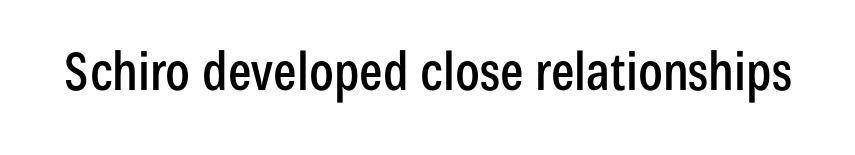
{"serif": "no", "italic": "no", "width": "condensed", "stroke_contrast": "low", "x_height": "medium", "monospaced": "no", "underline": "no", "letter_spacing": "normal", "letter_spacing_em": 0.0, "glyph_px": 52}
